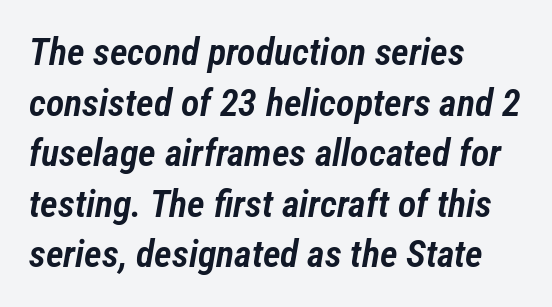
The image shows 38 px semibold, condensed type, italic (leaning right); set left-aligned, normal line spacing (1.33x), normal letter spacing, not underlined; low stroke contrast and a medium x-height.
